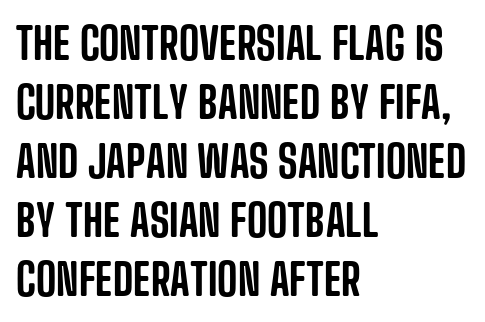
{"serif": "no", "italic": "no", "width": "condensed", "stroke_contrast": "low", "x_height": "large", "monospaced": "no", "underline": "no", "align": "left", "line_spacing": "normal", "line_spacing_ratio": 1.34, "letter_spacing": "normal", "letter_spacing_em": 0.0, "glyph_px": 44}
